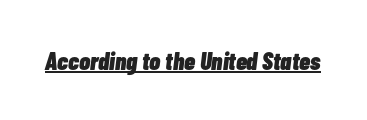
{"italic": "yes", "lean": "right", "slant_degrees": 7, "bold": "yes", "underline": "yes", "letter_spacing": "normal", "letter_spacing_em": 0.0, "glyph_px": 25}
